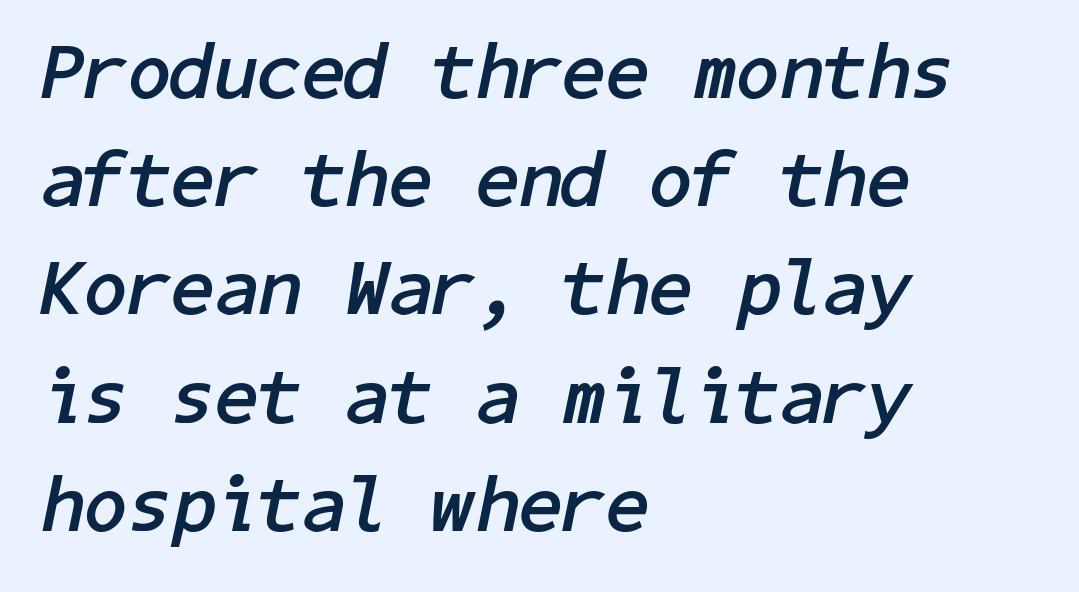
The image shows 79 px semibold type, italic (leaning right); set left-aligned, normal line spacing (1.37x), normal letter spacing, not underlined; low stroke contrast and a medium x-height.
